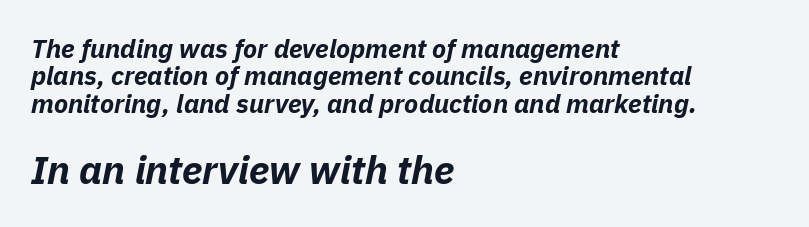
These lines stack with their left ends in a neat column. Proportional: the letters do not fall into vertical columns. Each word holds together tightly as a unit, with standard inter-letter gaps. Heavy-handed strokes throughout: this text is bold.
